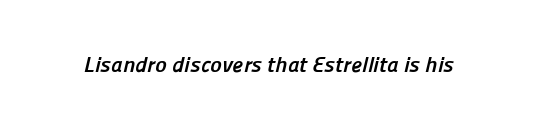
Q: Is the text bold? A: Yes.
Q: Is the text underlined? A: No.
Q: Is the spacing between letters normal or unusually wide? A: Normal.
